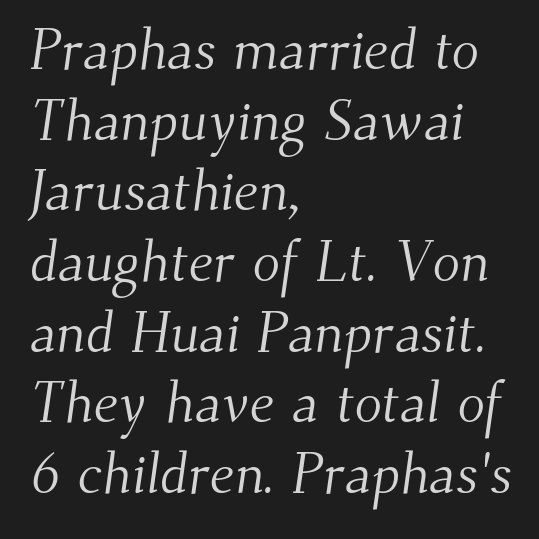
Q: Is the text bold? A: No.
Q: Is the typeface a serif or a sans-serif typeface? A: Serif.
Q: Is the text underlined? A: No.
Q: How is the paragraph aligned? A: Left-aligned.
Q: Is the spacing between letters normal or unusually wide? A: Normal.
Q: Width (condensed, normal, or wide)? A: Normal.
Q: Stroke contrast? A: Medium.
Q: x-height? A: Small.
Q: Monospaced? A: No.
